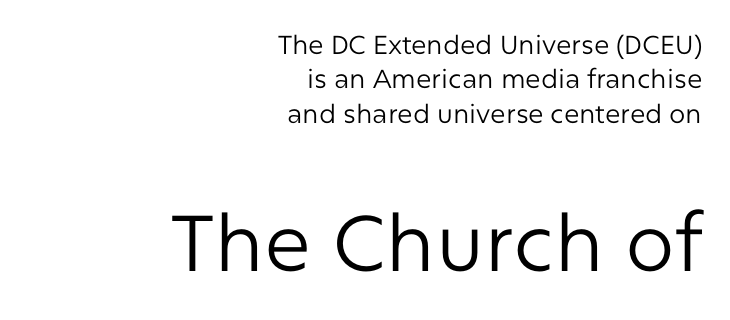
The image shows 79 px regular-weight sans-serif type, upright; set right-aligned, normal line spacing (1.32x), normal letter spacing, not underlined; the second (bottom) block is 3.04x larger; low stroke contrast and a medium x-height.
